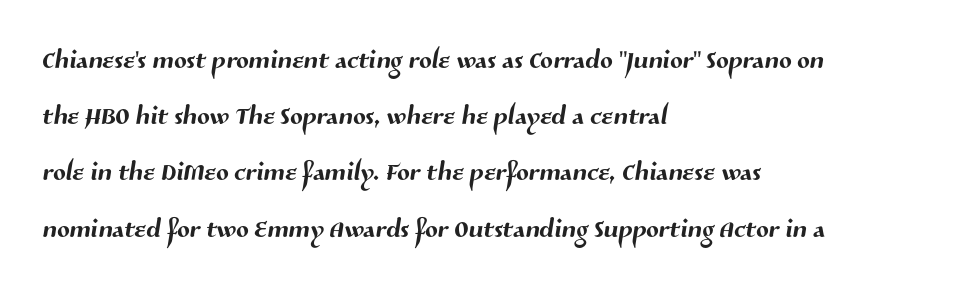
{"serif": "no", "width": "normal", "stroke_contrast": "medium", "x_height": "medium", "monospaced": "no", "underline": "no", "align": "left", "line_spacing": "normal", "line_spacing_ratio": 1.52, "letter_spacing": "normal", "letter_spacing_em": 0.0, "glyph_px": 37}
